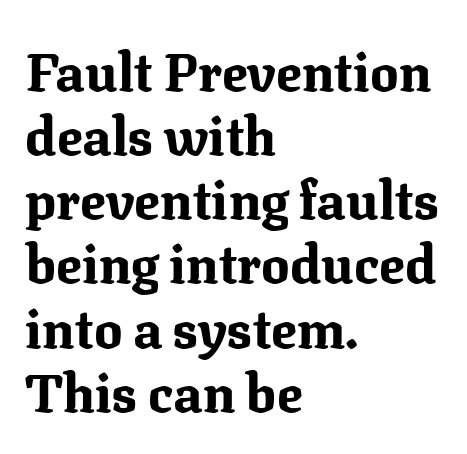
In terms of posture, this sample is upright. Descender tails drop into unmarked territory. This sample is left-justified, so line endings fall wherever the words run out. You could not count columns in this text — the font is proportionally spaced. Emphasis by weight is at full strength: bold.
